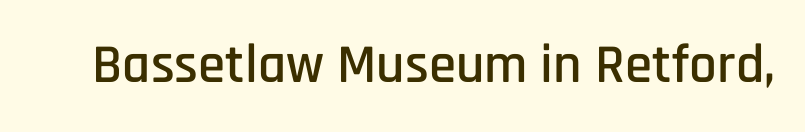
{"serif": "no", "italic": "no", "width": "condensed", "stroke_contrast": "low", "x_height": "large", "monospaced": "no", "underline": "no", "letter_spacing": "normal", "letter_spacing_em": 0.0, "glyph_px": 55}
